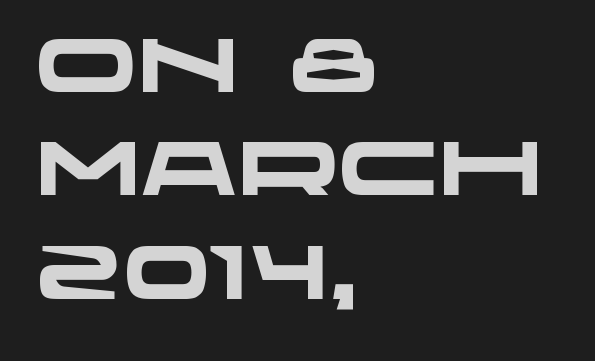
Q: Is the text bold? A: Yes.
Q: Is the typeface a serif or a sans-serif typeface? A: Sans-serif.
Q: Is the text underlined? A: No.
Q: How is the paragraph aligned? A: Left-aligned.
Q: Is the spacing between letters normal or unusually wide? A: Normal.
Q: Is the spacing between lines tight, normal or loose? A: Normal.
Q: Width (condensed, normal, or wide)? A: Wide.
Q: Stroke contrast? A: Low.
Q: x-height? A: Large.
Q: Monospaced? A: No.
